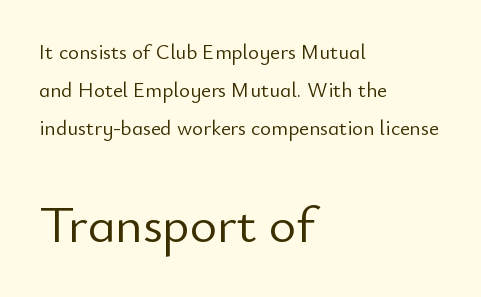
Q: Is the text bold? A: No.
Q: Is the text italic (slanted)? A: No, it is upright.
Q: Is the typeface a serif or a sans-serif typeface? A: Sans-serif.
Q: Is the text underlined? A: No.
Q: How is the paragraph aligned? A: Left-aligned.
Q: Is the spacing between letters normal or unusually wide? A: Normal.
Q: Which block of text is set in a larger size, the first (top) or the second (bottom)? A: The second (bottom) one.
Q: Width (condensed, normal, or wide)? A: Normal.
Q: Stroke contrast? A: Low.
Q: x-height? A: Small.
Q: Monospaced? A: No.
